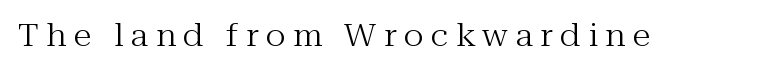
{"serif": "yes", "italic": "no", "bold": "no", "weight": "regular", "width": "normal", "stroke_contrast": "medium", "x_height": "medium", "monospaced": "no", "underline": "no", "letter_spacing": "wide", "letter_spacing_em": 0.25, "glyph_px": 30}
